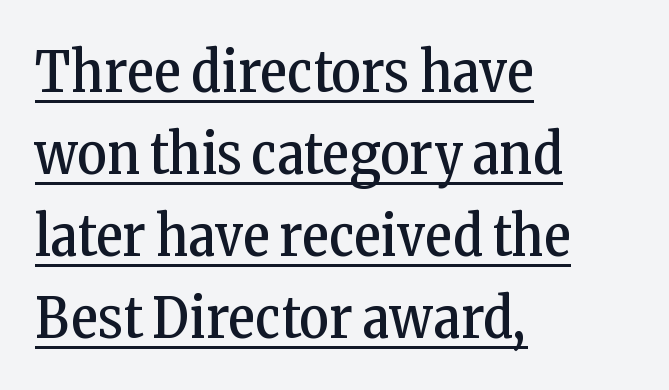
The image shows 57 px regular-weight, condensed serif type, upright; set left-aligned, normal line spacing (1.44x), normal letter spacing, underlined; low stroke contrast and a medium x-height.
